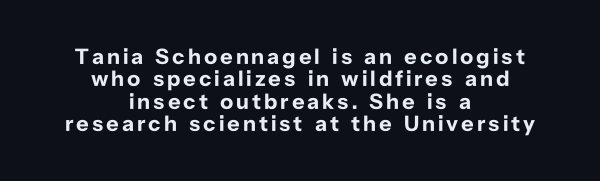
Bold? Absolutely — the strokes are thick and heavy. Italic: no, the glyphs are upright roman. Both edges are ragged and mirror each other, which tells us the setting is centered. Does the leading feel generous? Not at all — it's pinched.
